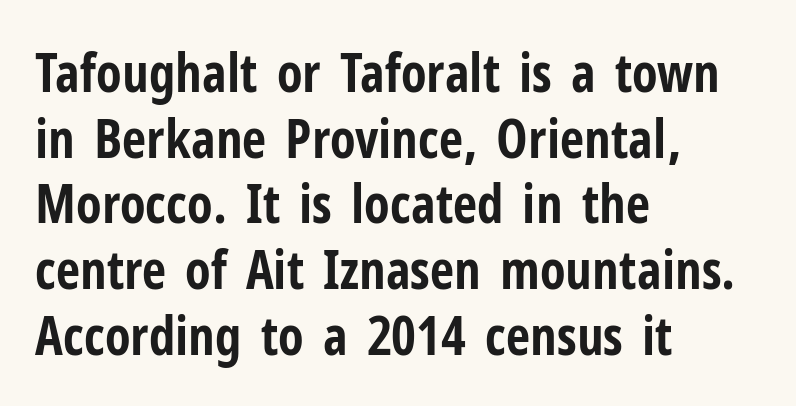
{"serif": "no", "italic": "no", "bold": "yes", "weight": "bold", "width": "condensed", "stroke_contrast": "low", "x_height": "medium", "monospaced": "no", "underline": "no", "align": "left", "line_spacing_ratio": 1.24, "letter_spacing": "normal", "letter_spacing_em": 0.0, "glyph_px": 53}
